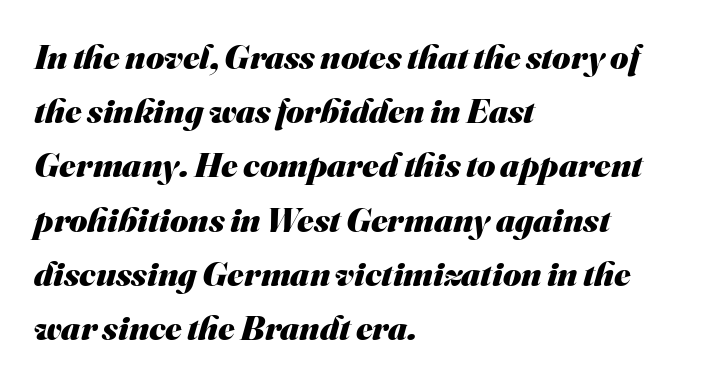
Each row of text sits above clean, open space. Character widths vary here, with narrow letters taking less room than wide ones. Serifs: no, the terminals of the letterforms are clean. The line texture is even and compact thanks to regular tracking. These words are printed bold, with thick strokes throughout. Caption: multi-line text, flush left, ragged right.
